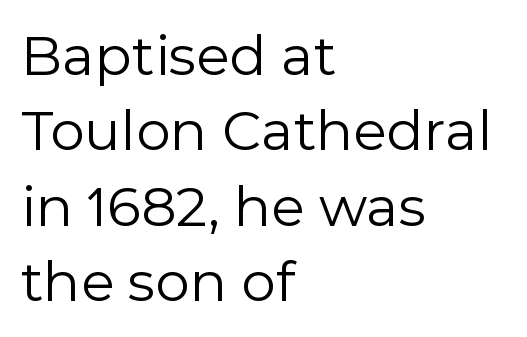
Q: Is the text bold? A: No.
Q: Is the text italic (slanted)? A: No, it is upright.
Q: Is the typeface a serif or a sans-serif typeface? A: Sans-serif.
Q: Is the text underlined? A: No.
Q: How is the paragraph aligned? A: Left-aligned.
Q: Is the spacing between letters normal or unusually wide? A: Normal.
Q: Is the spacing between lines tight, normal or loose? A: Normal.
Q: Width (condensed, normal, or wide)? A: Normal.
Q: x-height? A: Medium.
Q: Monospaced? A: No.
